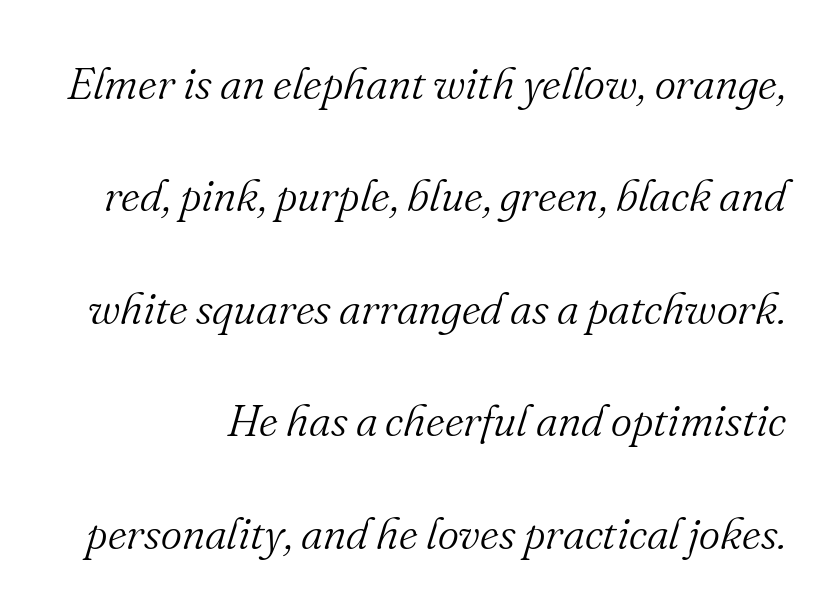
{"serif": "yes", "italic": "yes", "lean": "right", "slant_degrees": 16, "bold": "no", "weight": "light", "width": "normal", "stroke_contrast": "medium", "x_height": "small", "monospaced": "no", "underline": "no", "line_spacing": "loose", "line_spacing_ratio": 2.5, "letter_spacing": "normal", "letter_spacing_em": 0.0, "glyph_px": 45}
